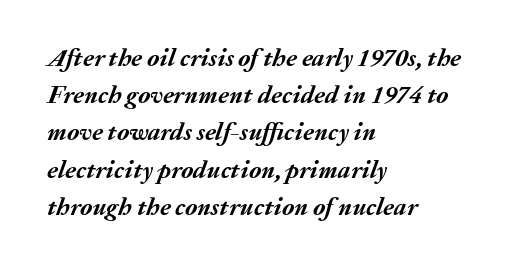
Q: Is the text bold? A: Yes.
Q: Is the text italic (slanted)? A: Yes, it leans right by about 20 degrees.
Q: Is the text underlined? A: No.
Q: How is the paragraph aligned? A: Left-aligned.
Q: Is the spacing between letters normal or unusually wide? A: Normal.
Q: Is the spacing between lines tight, normal or loose? A: Normal.
